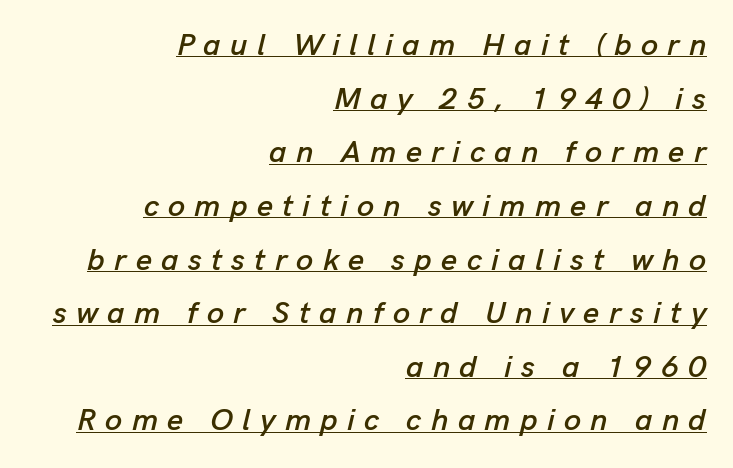
The image shows 31 px text type, italic (leaning right); set right-aligned, line spacing 1.73x, unusually wide letter spacing (+0.3 em), underlined; low stroke contrast and a medium x-height.
